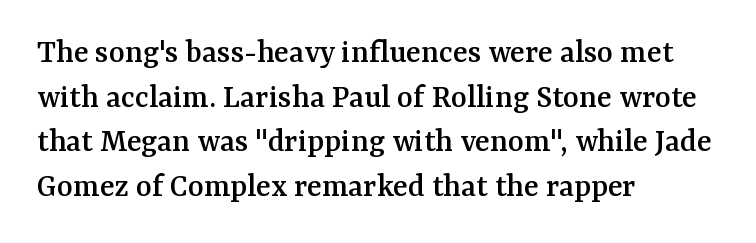
The face used here is rendered with its standard letterfit. Interline gaps are of average width in this sample. Every stem runs plumb, perpendicular to the baseline. The designer went with a serif here, giving each stem small feet. The space beneath each line is pristine and unruled.
